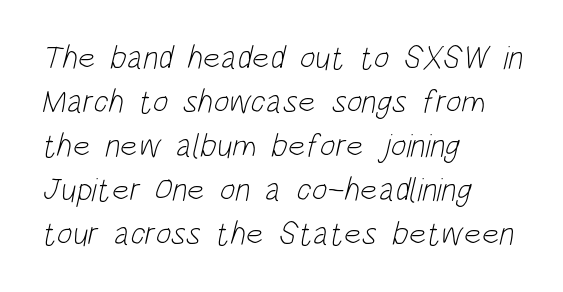
{"serif": "no", "bold": "no", "weight": "light", "width": "condensed", "stroke_contrast": "low", "x_height": "large", "monospaced": "no", "underline": "no", "align": "left", "line_spacing": "normal", "line_spacing_ratio": 1.33, "letter_spacing": "normal", "letter_spacing_em": 0.0, "glyph_px": 33}
